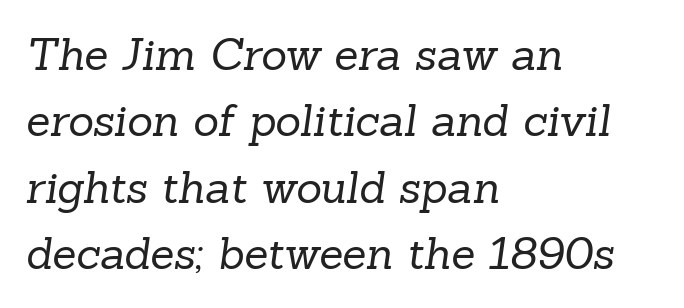
{"serif": "yes", "bold": "no", "weight": "regular", "width": "normal", "stroke_contrast": "low", "x_height": "medium", "monospaced": "no", "underline": "no", "align": "left", "line_spacing": "normal", "line_spacing_ratio": 1.51, "letter_spacing": "normal", "letter_spacing_em": 0.0, "glyph_px": 44}
